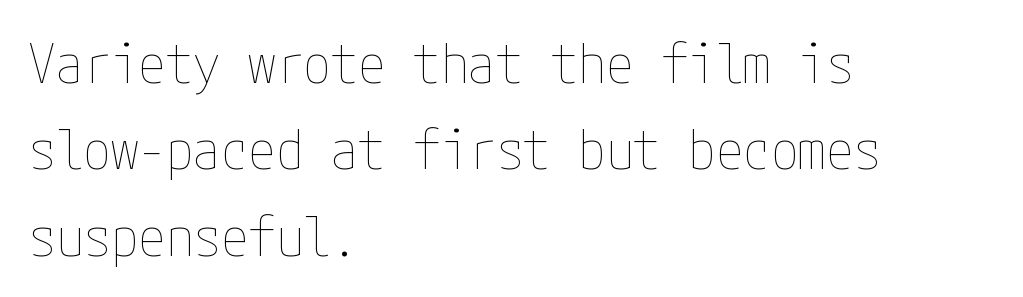
{"italic": "no", "bold": "no", "weight": "thin", "width": "condensed", "stroke_contrast": "low", "x_height": "medium", "underline": "no", "align": "left", "line_spacing": "normal", "line_spacing_ratio": 1.57, "letter_spacing": "normal", "letter_spacing_em": 0.0, "glyph_px": 55}
